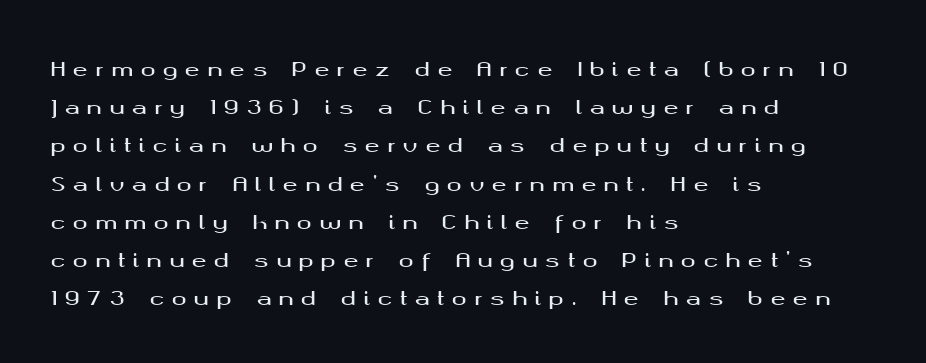
Underlining? Definitely not there. Tall strokes in this sample are plumb rather than angled. These lines have a slow, spaced-out rhythm from letter to letter. You could fit nearly another row in the gap between these rows.
